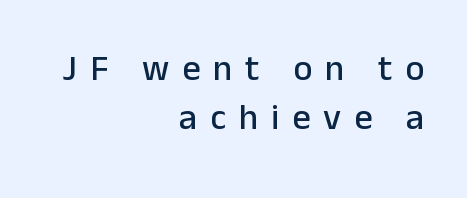
{"serif": "no", "italic": "no", "width": "normal", "stroke_contrast": "low", "x_height": "medium", "monospaced": "no", "underline": "no", "align": "right", "line_spacing": "normal", "line_spacing_ratio": 1.37, "letter_spacing": "wide", "letter_spacing_em": 0.36, "glyph_px": 36}
